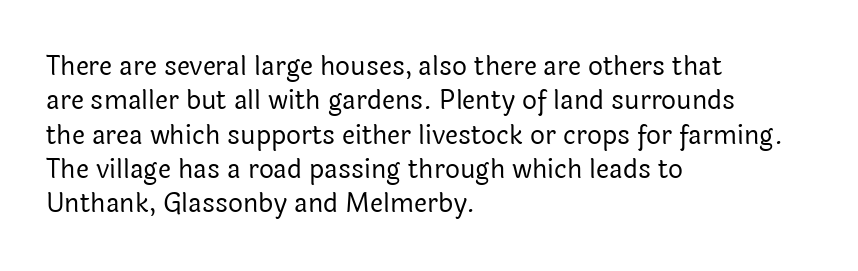
Q: Is the text bold? A: No.
Q: Is the text italic (slanted)? A: No, it is upright.
Q: Is the text underlined? A: No.
Q: How is the paragraph aligned? A: Left-aligned.
Q: Is the spacing between letters normal or unusually wide? A: Normal.
Q: Is the spacing between lines tight, normal or loose? A: Normal.
